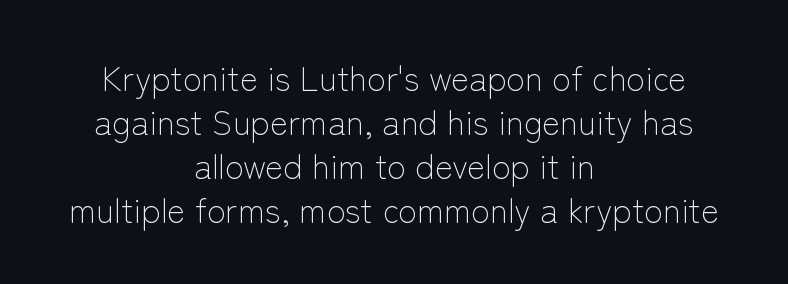
Q: Is the text bold? A: No.
Q: Is the text italic (slanted)? A: No, it is upright.
Q: Is the typeface a serif or a sans-serif typeface? A: Sans-serif.
Q: Is the text underlined? A: No.
Q: How is the paragraph aligned? A: Centered.
Q: Is the spacing between letters normal or unusually wide? A: Normal.
Q: Is the spacing between lines tight, normal or loose? A: Normal.
Q: Width (condensed, normal, or wide)? A: Normal.
Q: Stroke contrast? A: Low.
Q: x-height? A: Medium.
Q: Monospaced? A: No.
